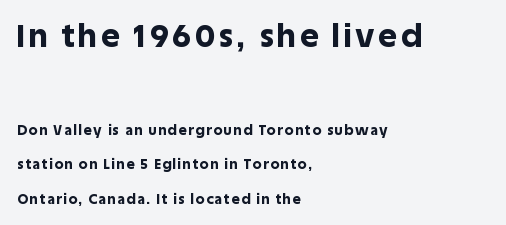
Q: Is the text bold? A: Yes.
Q: Is the text italic (slanted)? A: No, it is upright.
Q: Is the typeface a serif or a sans-serif typeface? A: Sans-serif.
Q: Is the text underlined? A: No.
Q: How is the paragraph aligned? A: Left-aligned.
Q: Is the spacing between lines tight, normal or loose? A: Loose.
Q: Which block of text is set in a larger size, the first (top) or the second (bottom)? A: The first (top) one.
Q: Width (condensed, normal, or wide)? A: Normal.
Q: x-height? A: Large.
Q: Monospaced? A: No.
